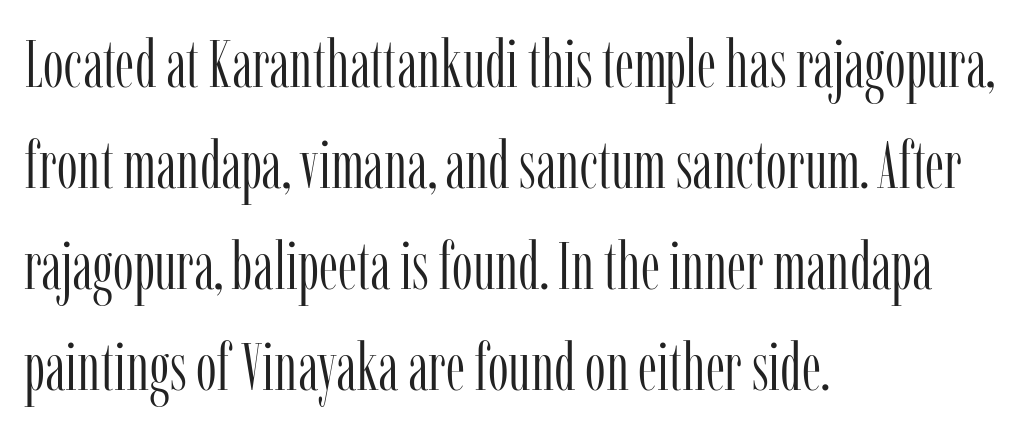
{"serif": "yes", "italic": "no", "bold": "no", "weight": "light", "width": "condensed", "stroke_contrast": "low", "x_height": "medium", "monospaced": "no", "underline": "no", "align": "left", "line_spacing": "normal", "line_spacing_ratio": 1.53, "letter_spacing": "normal", "letter_spacing_em": 0.0, "glyph_px": 66}
